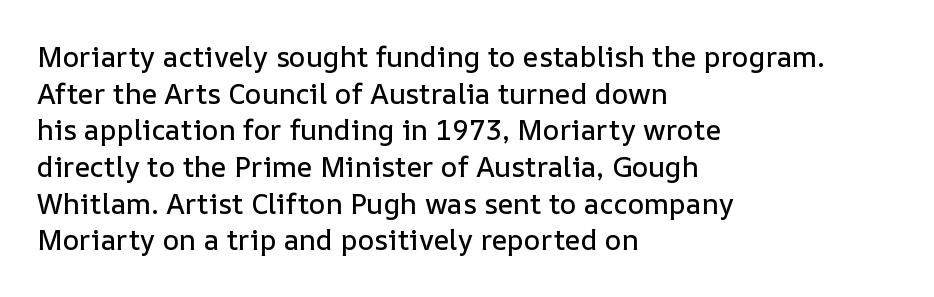
The image shows 28 px text type, upright; set left-aligned, normal line spacing (1.31x), normal letter spacing, not underlined; low stroke contrast and a medium x-height.
